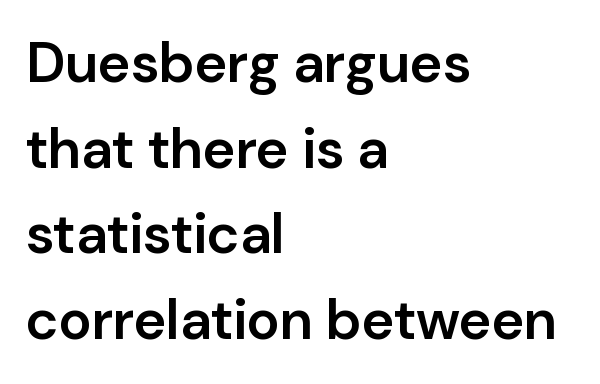
Honestly, there is no underline to notice here at all. Honestly, the letter spacing is just normal — you wouldn't notice it. This sample is left-justified, so line endings fall wherever the words run out. Are there feet on the stems? There aren't — it's a sans. Tall strokes in this sample are plumb rather than angled.
